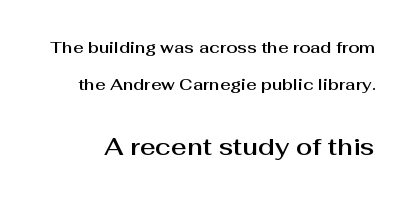
The image shows 24 px text type, upright; set loose line spacing (2.34x), normal letter spacing, not underlined; the second (bottom) block is 1.5x larger.
